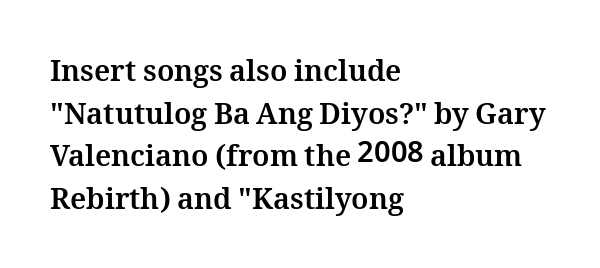
Decoration check: the copy has no underline. Designer's note — italics off, roman on. Spacing between characters is what you'd get straight out of the box. Weight check: bold — yes, fully. These lines are rendered in a variable-pitch font.
